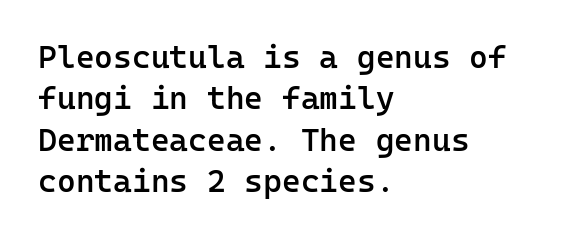
Bare-footed words on every line. Look at the tracking — it's just the regular setting, nothing added. Notice how the passage keeps a crisp vertical edge on the left only. The leading is moderate, giving the passage an even texture. Typographically, this falls in the sans-serif category. Each letter, wide or thin by design, is forced into the same width here.
